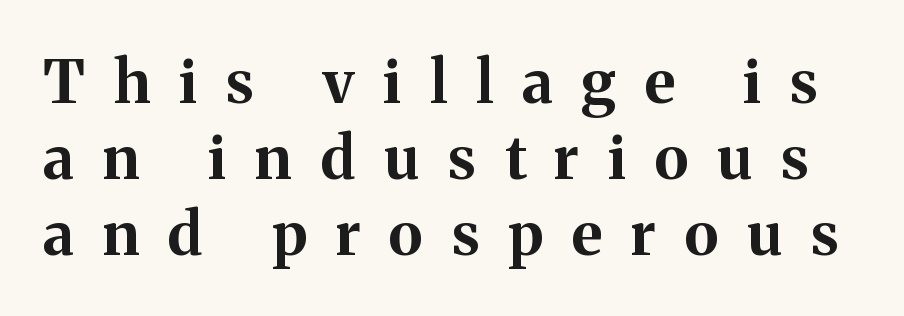
A typesetter would call this proportional, since set widths differ per character. Evenly set lines give the paragraph a standard silhouette. Quick note: not italic, upright. Descenders are the only things crossing below the line.
